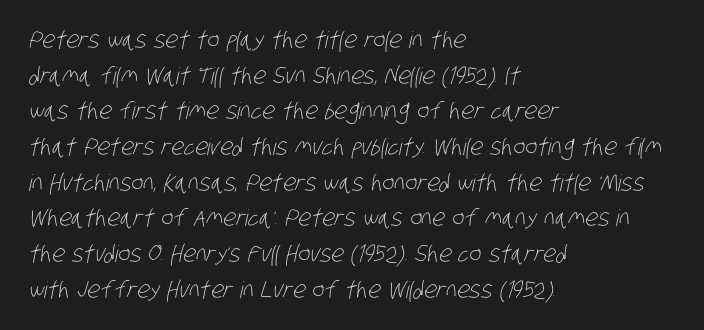
{"bold": "no", "underline": "no", "align": "left", "line_spacing": "normal", "line_spacing_ratio": 1.55, "letter_spacing": "normal", "letter_spacing_em": 0.0, "glyph_px": 23}
